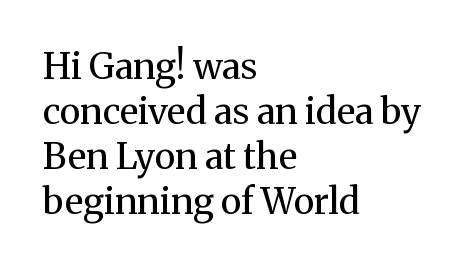
The image shows 36 px regular-weight serif type, upright; set left-aligned, normal line spacing (1.25x), normal letter spacing, not underlined; medium stroke contrast and a medium x-height.
